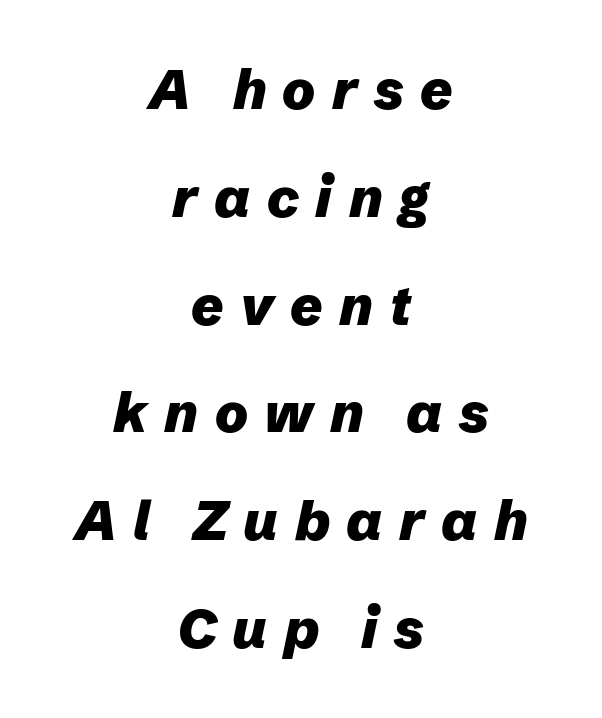
Notice how the stems are inclined rather than vertical — that's the hallmark of italics. This rendering uses center alignment, leaving both contours irregular but symmetric. A bare baseline throughout the passage. The passage shown has open, widely tracked lettering throughout.
